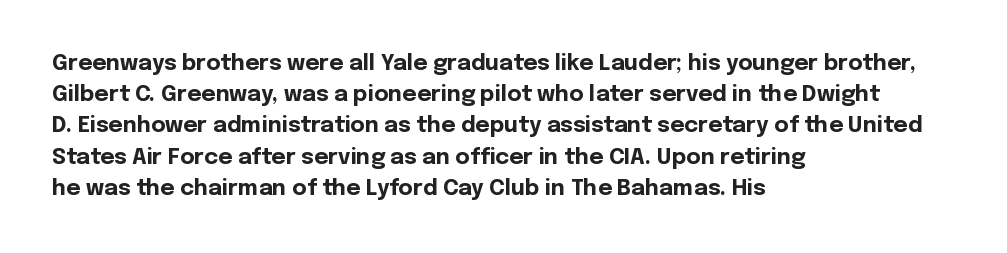
Q: Is the text bold? A: Yes.
Q: Is the text italic (slanted)? A: No, it is upright.
Q: Is the text underlined? A: No.
Q: How is the paragraph aligned? A: Left-aligned.
Q: Is the spacing between letters normal or unusually wide? A: Normal.
Q: Is the spacing between lines tight, normal or loose? A: Normal.
